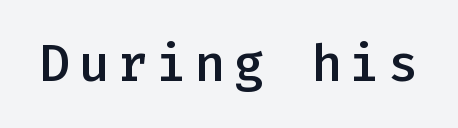
{"serif": "no", "italic": "no", "bold": "semi", "weight": "semibold", "width": "normal", "stroke_contrast": "low", "x_height": "medium", "monospaced": "yes", "underline": "no", "glyph_px": 51}
